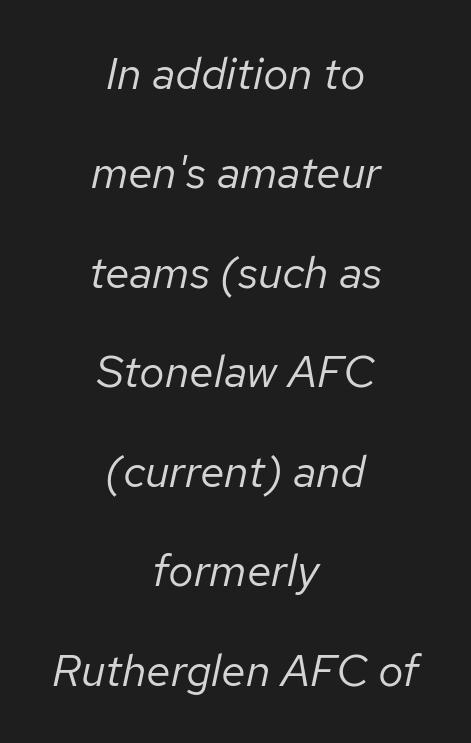
The face looks like a standard text weight, possibly lighter. Which margin do the lines hug? Neither — every line sits in the middle. Slant detected: the letters are inclined. This rendering leaves character spacing at its baseline value.
